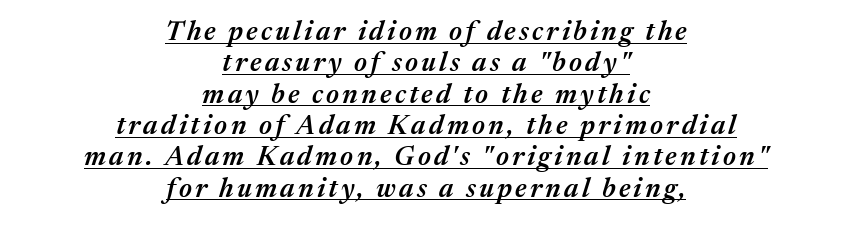
Honestly, the underline is the first thing you notice here. The sample has been set in demibold, a notch under bold. In CSS terms this would be text-align: center. When letters slant like this, we call the style italic.
